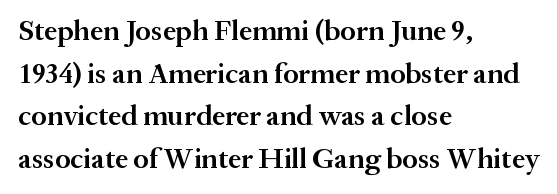
What weight is shown? A semibold, between regular and bold. Unmarked baselines from the first word to the last. Italic: no, the glyphs are upright roman. In CSS terms this would be text-align: left. The font family rendered here belongs to the serif group.
